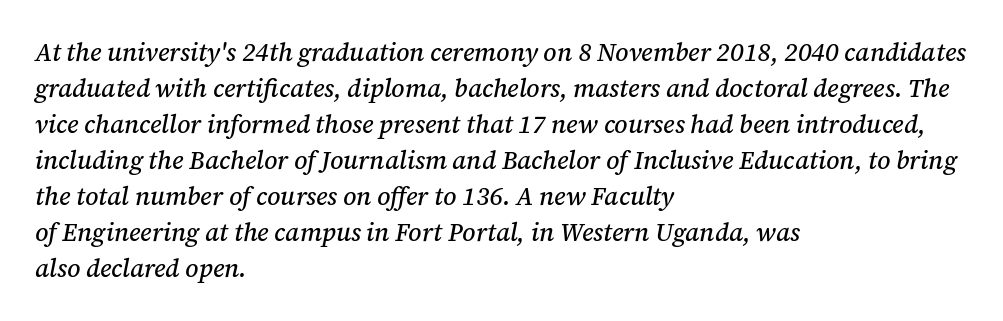
{"italic": "yes", "lean": "right", "slant_degrees": 12, "underline": "no", "align": "left", "line_spacing": "normal", "line_spacing_ratio": 1.44, "letter_spacing": "normal", "letter_spacing_em": 0.0, "glyph_px": 25}
